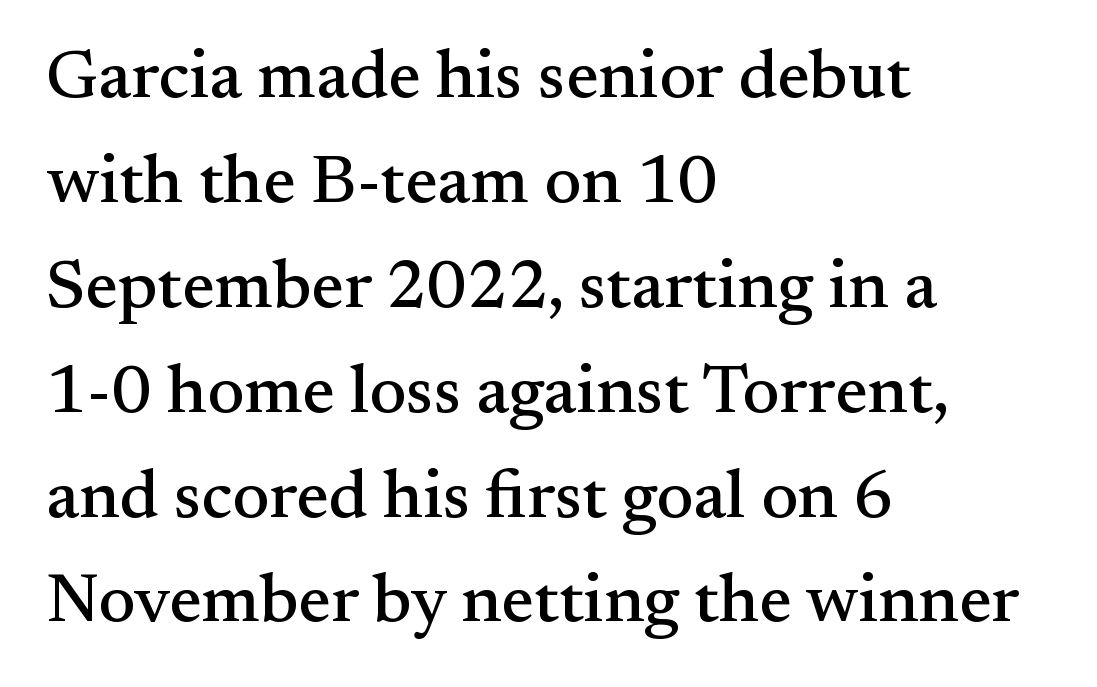
{"serif": "yes", "italic": "no", "width": "normal", "stroke_contrast": "medium", "x_height": "small", "monospaced": "no", "underline": "no", "align": "left", "line_spacing": "normal", "line_spacing_ratio": 1.52, "letter_spacing": "normal", "letter_spacing_em": 0.0, "glyph_px": 69}
